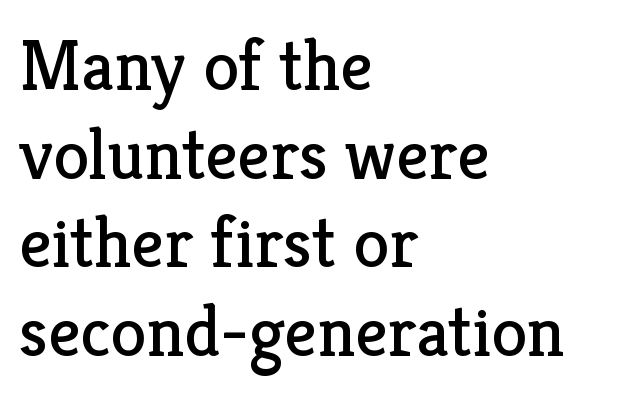
Q: Is the text bold? A: No.
Q: Is the text italic (slanted)? A: No, it is upright.
Q: Is the typeface a serif or a sans-serif typeface? A: Serif.
Q: Is the text underlined? A: No.
Q: How is the paragraph aligned? A: Left-aligned.
Q: Is the spacing between letters normal or unusually wide? A: Normal.
Q: Width (condensed, normal, or wide)? A: Normal.
Q: Stroke contrast? A: Low.
Q: x-height? A: Medium.
Q: Monospaced? A: No.
